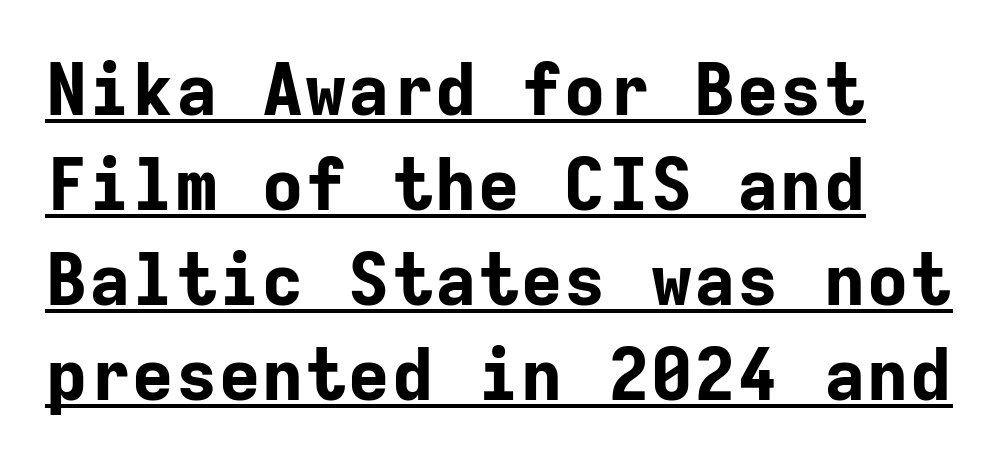
The type sits square on the baseline with zero lean. Quick note: interline space is typical. The lettering is marked with a stroke running underneath it. The passage shown is typed in a monospace face where columns stay perfectly aligned. The face used here has the dense, thick strokes of a bold.
